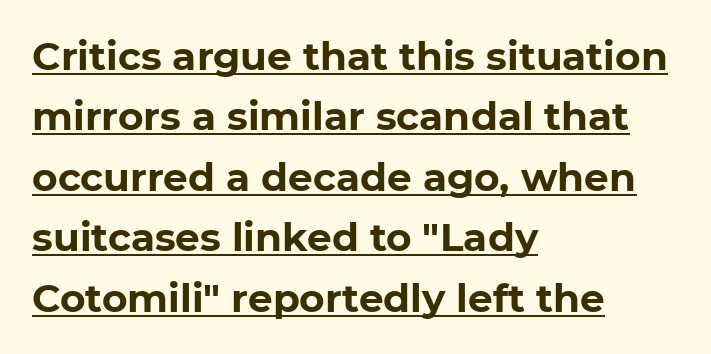
The letterforms sit shoulder to shoulder at normal distance. The compositor pushed each line to the left boundary. The type family on display is of the sans-serif kind. Stroke thickness is high; the sample reads as a true bold.
